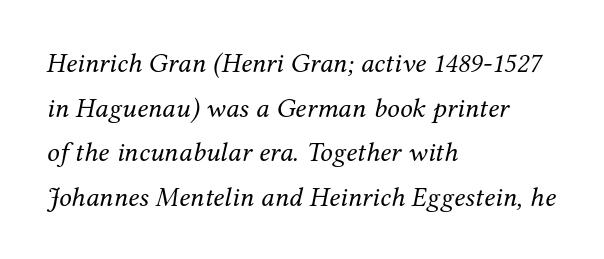
The image shows 28 px regular-weight serif type, italic (leaning right); set left-aligned, normal line spacing (1.59x), normal letter spacing, not underlined; medium stroke contrast and a medium x-height.
